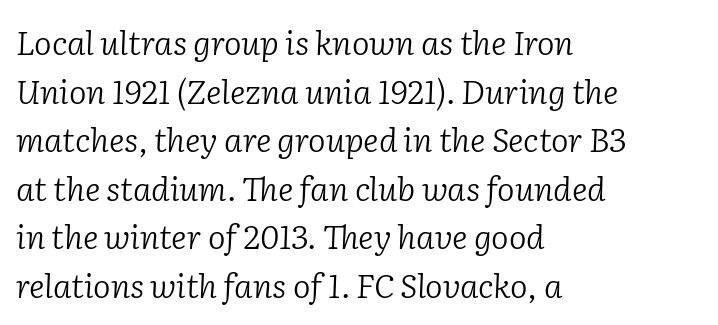
The image shows 33 px light serif type, italic (leaning right); set left-aligned, normal line spacing (1.47x), normal letter spacing, not underlined; low stroke contrast and a medium x-height.
